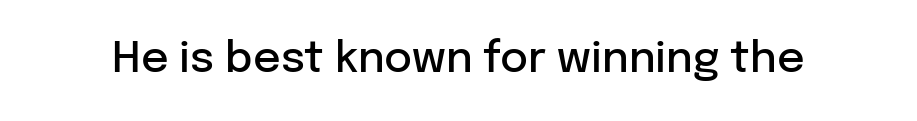
The image shows 43 px semibold sans-serif type, upright; set normal letter spacing, not underlined; low stroke contrast and a medium x-height.
